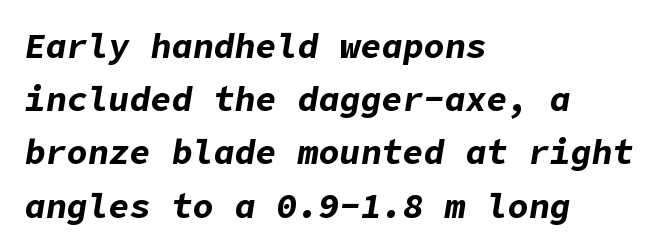
The letterforms sit shoulder to shoulder at normal distance. The text block is weighted toward the left margin, trailing off unevenly rightward. The whole block is typeset with a tilt. Notice how thick the strokes are: this is what a full bold looks like. Interline gaps are of average width in this sample. Decoration check: the copy has no underline.
